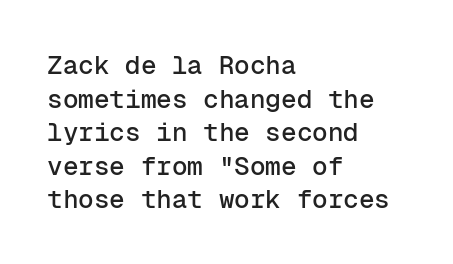
The zone under the glyphs is completely vacant. Line starts are locked; line ends wander. Look at the tracking — it's just the regular setting, nothing added. Horizontal bands of white between lines are of average thickness.
